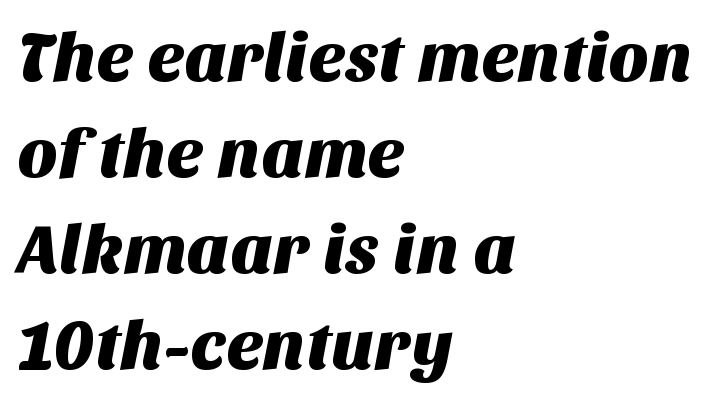
The image shows 69 px sans-serif type; set left-aligned, normal line spacing (1.39x), normal letter spacing, not underlined; medium stroke contrast and a large x-height.
